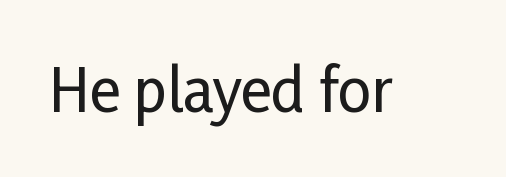
Q: Is the text italic (slanted)? A: No, it is upright.
Q: Is the typeface a serif or a sans-serif typeface? A: Sans-serif.
Q: Is the text underlined? A: No.
Q: Is the spacing between letters normal or unusually wide? A: Normal.
Q: Width (condensed, normal, or wide)? A: Condensed.
Q: Stroke contrast? A: Low.
Q: x-height? A: Medium.
Q: Monospaced? A: No.
